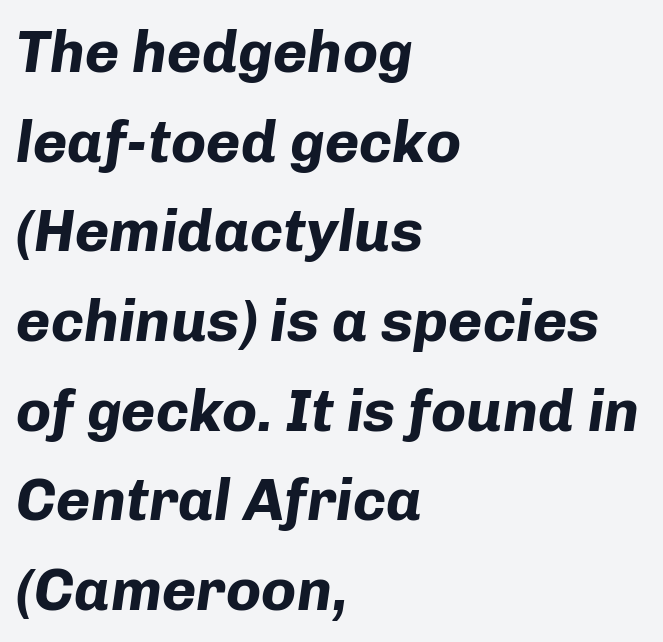
Q: Is the text bold? A: Yes.
Q: Is the text italic (slanted)? A: Yes, it leans right by about 8 degrees.
Q: Is the text underlined? A: No.
Q: How is the paragraph aligned? A: Left-aligned.
Q: Is the spacing between letters normal or unusually wide? A: Normal.
Q: Is the spacing between lines tight, normal or loose? A: Normal.
Q: Width (condensed, normal, or wide)? A: Normal.
Q: Stroke contrast? A: Low.
Q: x-height? A: Medium.
Q: Monospaced? A: No.
